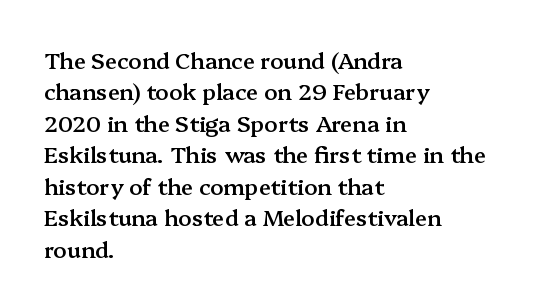
Q: Is the text bold? A: Semi-bold.
Q: Is the text italic (slanted)? A: No, it is upright.
Q: Is the text underlined? A: No.
Q: How is the paragraph aligned? A: Left-aligned.
Q: Is the spacing between letters normal or unusually wide? A: Normal.
Q: Is the spacing between lines tight, normal or loose? A: Normal.
